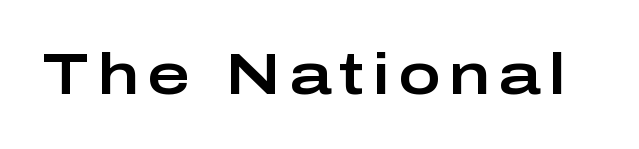
{"serif": "no", "italic": "no", "width": "wide", "stroke_contrast": "low", "x_height": "medium", "monospaced": "no", "underline": "no", "glyph_px": 57}
